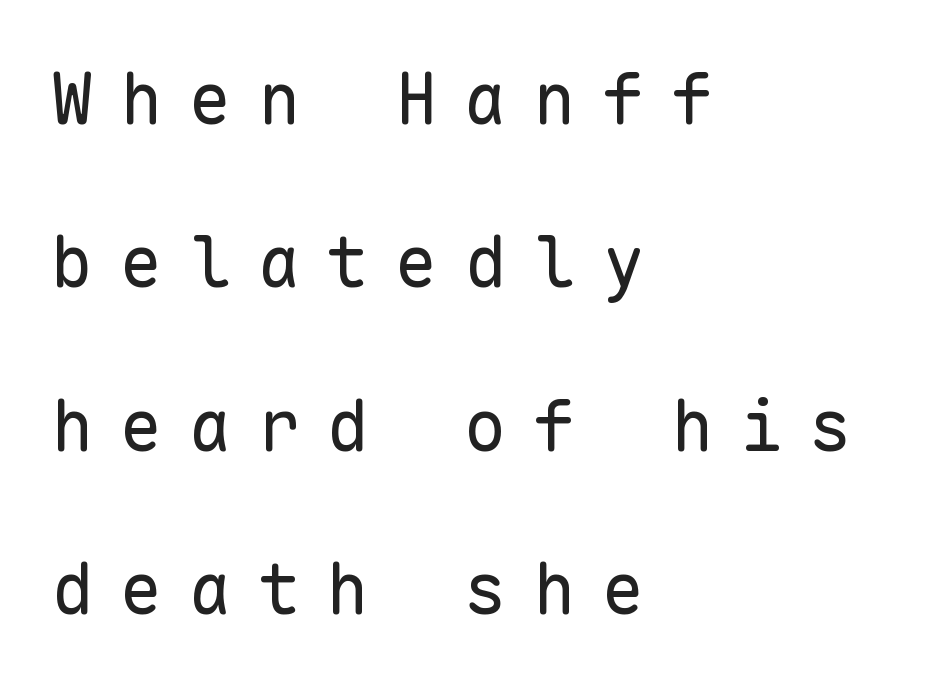
The image shows 71 px regular-weight sans-serif type, upright, monospaced; set left-aligned, loose line spacing (2.3x), unusually wide letter spacing (+0.37 em), not underlined; low stroke contrast and a medium x-height.
